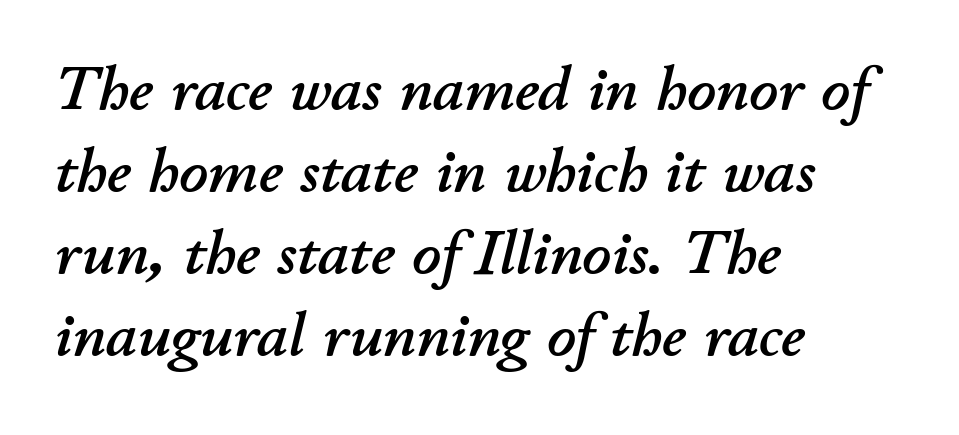
The image shows 63 px text type, italic (leaning right); set left-aligned, normal line spacing (1.3x), normal letter spacing, not underlined; low stroke contrast and a small x-height.
